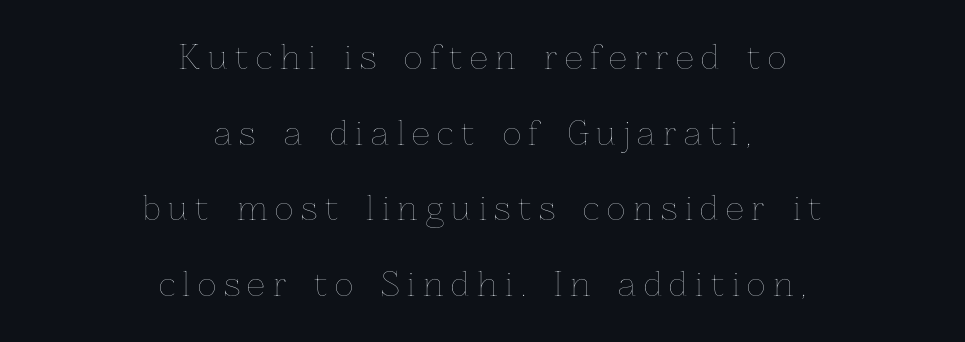
{"italic": "no", "bold": "no", "weight": "thin", "width": "normal", "stroke_contrast": "low", "x_height": "medium", "monospaced": "no", "underline": "no", "align": "center", "line_spacing": "loose", "line_spacing_ratio": 2.36, "letter_spacing": "wide", "letter_spacing_em": 0.24, "glyph_px": 32}
